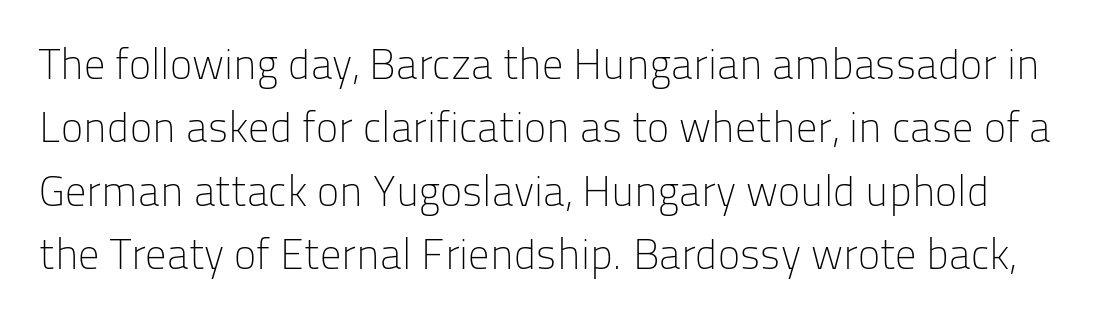
The image shows 42 px light sans-serif type, upright; set normal line spacing (1.51x), normal letter spacing, not underlined; low stroke contrast and a medium x-height.
